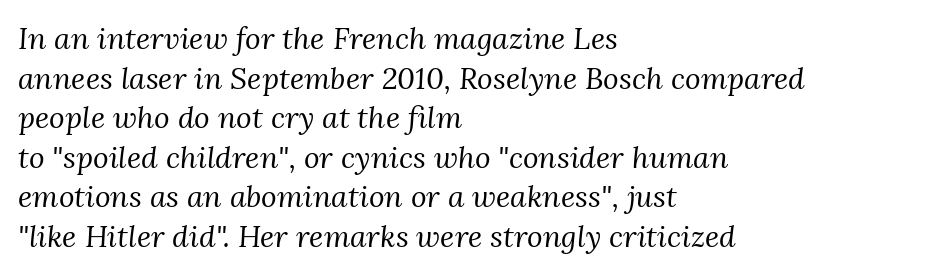
Proportional: the letters do not fall into vertical columns. The designer went with a serif here, giving each stem small feet. These lines stack with their left ends in a neat column. Italic: yes, the glyphs are oblique. Heaviness? Minimal to ordinary, like unemphasized prose. Clear beneath every line of the passage.
